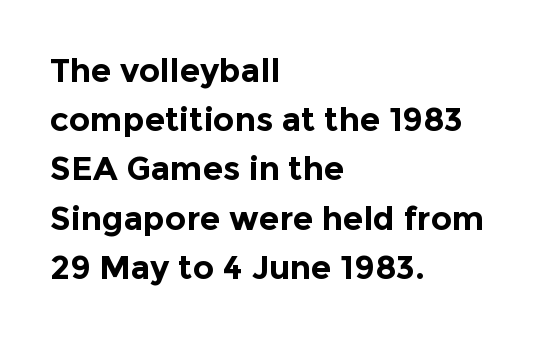
Q: Is the text bold? A: Yes.
Q: Is the text italic (slanted)? A: No, it is upright.
Q: Is the typeface a serif or a sans-serif typeface? A: Sans-serif.
Q: Is the text underlined? A: No.
Q: How is the paragraph aligned? A: Left-aligned.
Q: Is the spacing between letters normal or unusually wide? A: Normal.
Q: Is the spacing between lines tight, normal or loose? A: Normal.
Q: Width (condensed, normal, or wide)? A: Normal.
Q: x-height? A: Medium.
Q: Monospaced? A: No.
